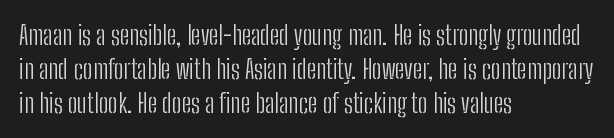
Q: Is the text bold? A: No.
Q: Is the text italic (slanted)? A: No, it is upright.
Q: Is the text underlined? A: No.
Q: How is the paragraph aligned? A: Left-aligned.
Q: Is the spacing between letters normal or unusually wide? A: Normal.
Q: Is the spacing between lines tight, normal or loose? A: Normal.
